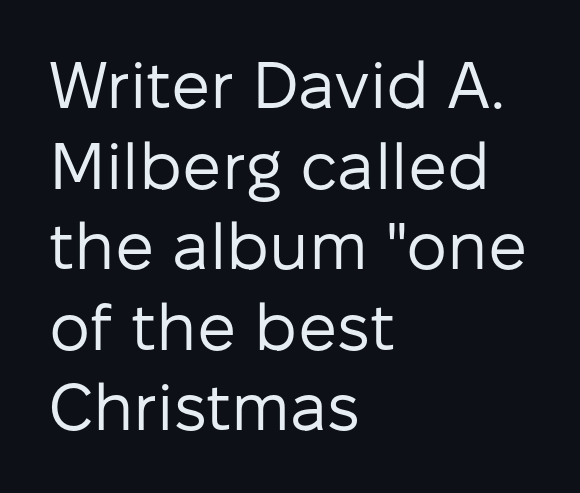
The image shows 65 px regular-weight sans-serif type, upright; set left-aligned, line spacing 1.24x, normal letter spacing, not underlined; low stroke contrast and a medium x-height.
